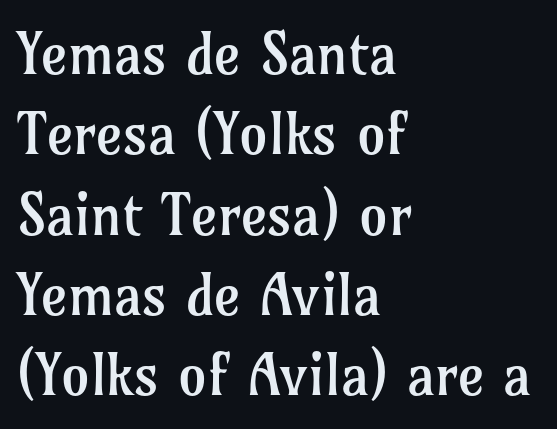
Q: Is the text bold? A: No.
Q: Is the text italic (slanted)? A: No, it is upright.
Q: Is the typeface a serif or a sans-serif typeface? A: Serif.
Q: Is the text underlined? A: No.
Q: How is the paragraph aligned? A: Left-aligned.
Q: Is the spacing between letters normal or unusually wide? A: Normal.
Q: Is the spacing between lines tight, normal or loose? A: Normal.
Q: Width (condensed, normal, or wide)? A: Normal.
Q: Stroke contrast? A: Low.
Q: x-height? A: Medium.
Q: Monospaced? A: No.
